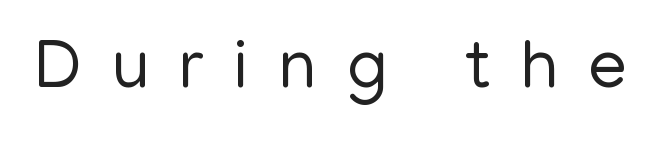
Q: Is the text bold? A: No.
Q: Is the text italic (slanted)? A: No, it is upright.
Q: Is the typeface a serif or a sans-serif typeface? A: Sans-serif.
Q: Is the text underlined? A: No.
Q: Is the spacing between letters normal or unusually wide? A: Unusually wide.
Q: Width (condensed, normal, or wide)? A: Normal.
Q: Stroke contrast? A: Low.
Q: x-height? A: Medium.
Q: Monospaced? A: No.
